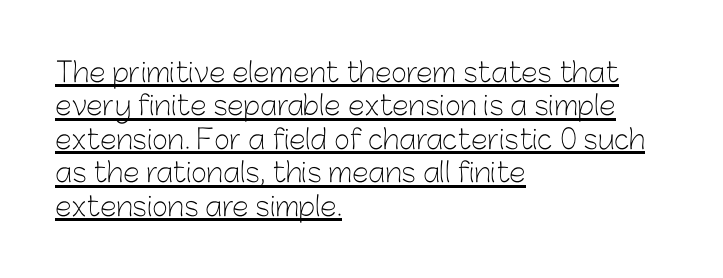
Q: Is the text bold? A: No.
Q: Is the text italic (slanted)? A: No, it is upright.
Q: Is the text underlined? A: Yes.
Q: How is the paragraph aligned? A: Left-aligned.
Q: Is the spacing between letters normal or unusually wide? A: Normal.
